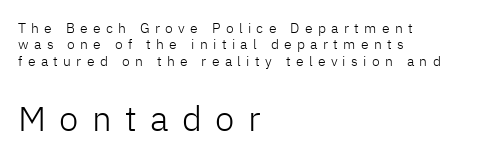
{"serif": "no", "italic": "no", "bold": "no", "weight": "light", "width": "normal", "stroke_contrast": "low", "x_height": "medium", "monospaced": "no", "underline": "no", "align": "left", "line_spacing_ratio": 1.17, "letter_spacing": "wide", "letter_spacing_em": 0.38, "larger_block": "second", "size_ratio": 2.5, "glyph_px": 35}
